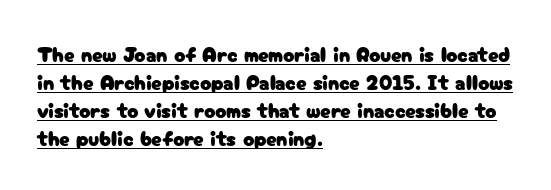
The image shows 21 px text type, upright; set left-aligned, normal line spacing (1.33x), normal letter spacing, underlined.
